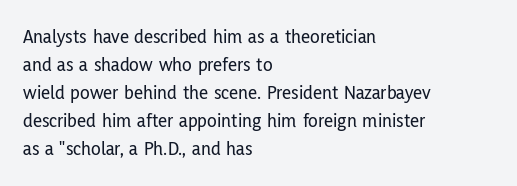
Q: Is the text italic (slanted)? A: No, it is upright.
Q: Is the text underlined? A: No.
Q: How is the paragraph aligned? A: Left-aligned.
Q: Is the spacing between letters normal or unusually wide? A: Normal.
Q: Is the spacing between lines tight, normal or loose? A: Normal.
